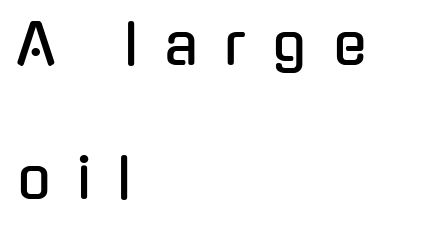
The image shows 55 px condensed sans-serif type, upright; set left-aligned, loose line spacing (2.44x), unusually wide letter spacing (+0.48 em), not underlined; low stroke contrast and a medium x-height.
